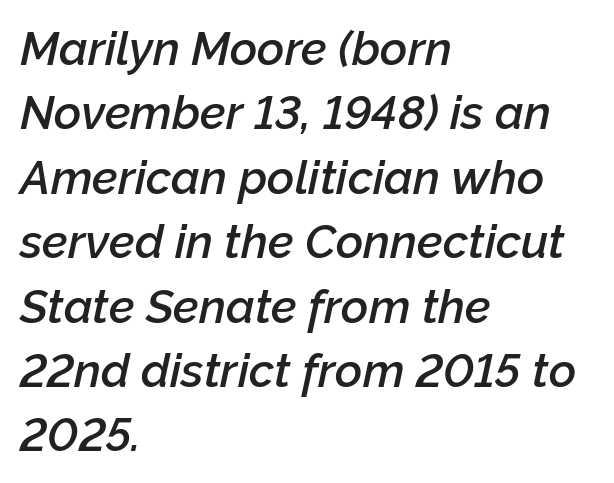
The image shows 47 px semibold type, italic (leaning right); set left-aligned, normal line spacing (1.37x), normal letter spacing, not underlined; low stroke contrast and a medium x-height.
